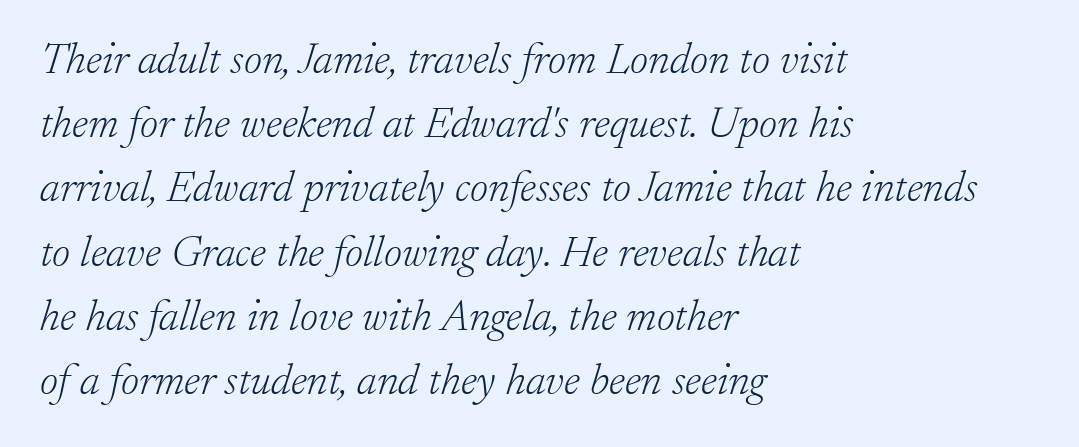
Q: Is the text bold? A: No.
Q: Is the text italic (slanted)? A: Yes, it leans right by about 17 degrees.
Q: Is the typeface a serif or a sans-serif typeface? A: Serif.
Q: Is the text underlined? A: No.
Q: How is the paragraph aligned? A: Left-aligned.
Q: Is the spacing between letters normal or unusually wide? A: Normal.
Q: Is the spacing between lines tight, normal or loose? A: Normal.
Q: Width (condensed, normal, or wide)? A: Normal.
Q: Stroke contrast? A: Low.
Q: x-height? A: Small.
Q: Monospaced? A: No.
